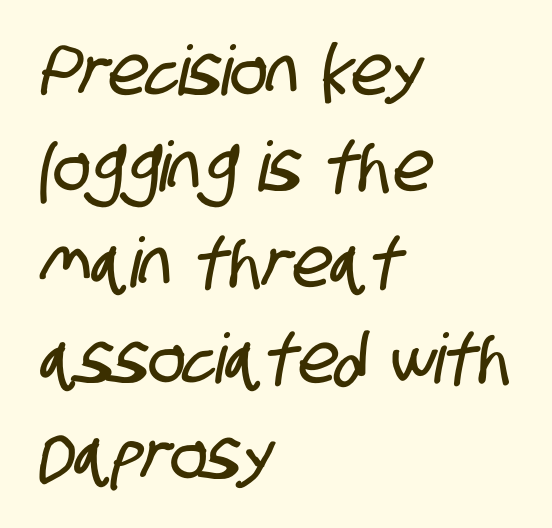
Q: Is the typeface a serif or a sans-serif typeface? A: Sans-serif.
Q: Is the text underlined? A: No.
Q: How is the paragraph aligned? A: Left-aligned.
Q: Is the spacing between letters normal or unusually wide? A: Normal.
Q: Is the spacing between lines tight, normal or loose? A: Normal.
Q: Width (condensed, normal, or wide)? A: Condensed.
Q: Stroke contrast? A: Low.
Q: x-height? A: Large.
Q: Monospaced? A: No.
